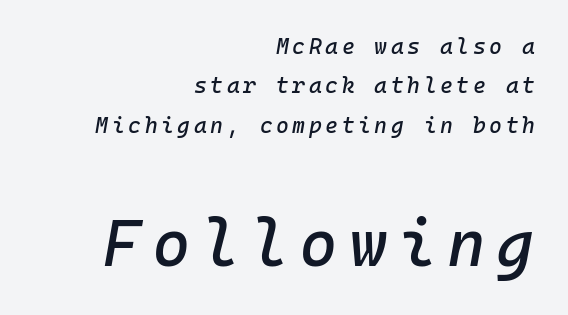
The image shows 66 px text type, italic (leaning right), monospaced; set right-aligned, line spacing 1.79x, not underlined; the second (bottom) block is 3.0x larger; low stroke contrast and a medium x-height.
